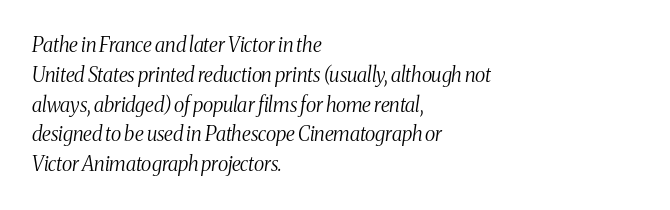
{"italic": "yes", "lean": "right", "slant_degrees": 8, "bold": "no", "underline": "no", "align": "left", "line_spacing": "normal", "line_spacing_ratio": 1.49, "letter_spacing": "normal", "letter_spacing_em": 0.0, "glyph_px": 20}
